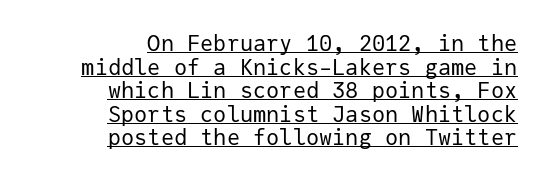
Vertically, the passage feels compressed, each row crowding the next. Leftover space on each line is placed entirely before the opening word. Nope, not italic — everything's standing straight. A light-to-regular cut is what we see here. Here the glyphs are tracked normally, forming tight word shapes. Underlined type.
